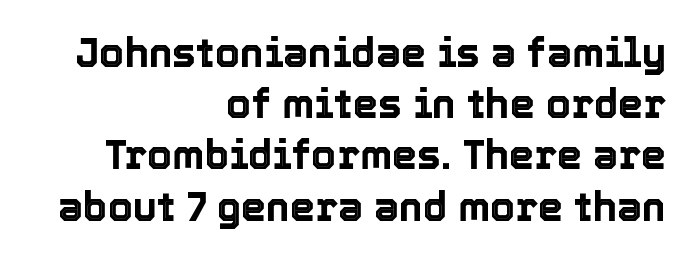
{"italic": "no", "width": "normal", "x_height": "medium", "monospaced": "no", "underline": "no", "align": "right", "line_spacing": "normal", "line_spacing_ratio": 1.28, "letter_spacing": "normal", "letter_spacing_em": 0.0, "glyph_px": 40}
